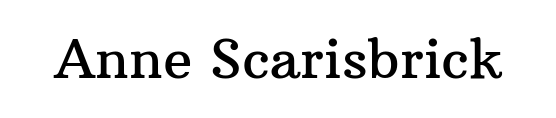
The image shows 54 px serif type, upright; set normal letter spacing, not underlined; medium stroke contrast and a medium x-height.
